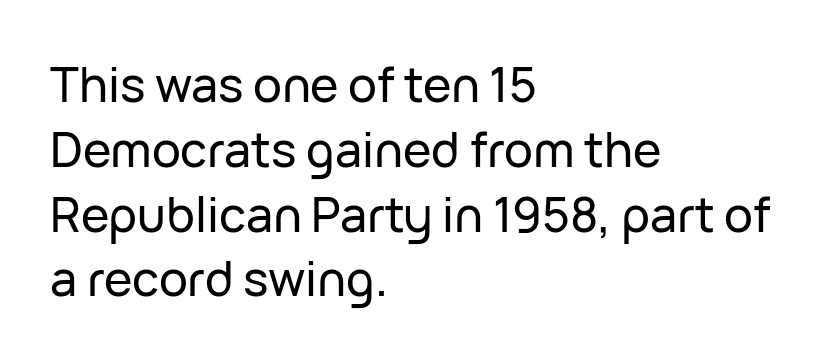
Q: Is the text italic (slanted)? A: No, it is upright.
Q: Is the typeface a serif or a sans-serif typeface? A: Sans-serif.
Q: Is the text underlined? A: No.
Q: How is the paragraph aligned? A: Left-aligned.
Q: Is the spacing between letters normal or unusually wide? A: Normal.
Q: Is the spacing between lines tight, normal or loose? A: Normal.
Q: Width (condensed, normal, or wide)? A: Normal.
Q: Stroke contrast? A: Low.
Q: x-height? A: Medium.
Q: Monospaced? A: No.
